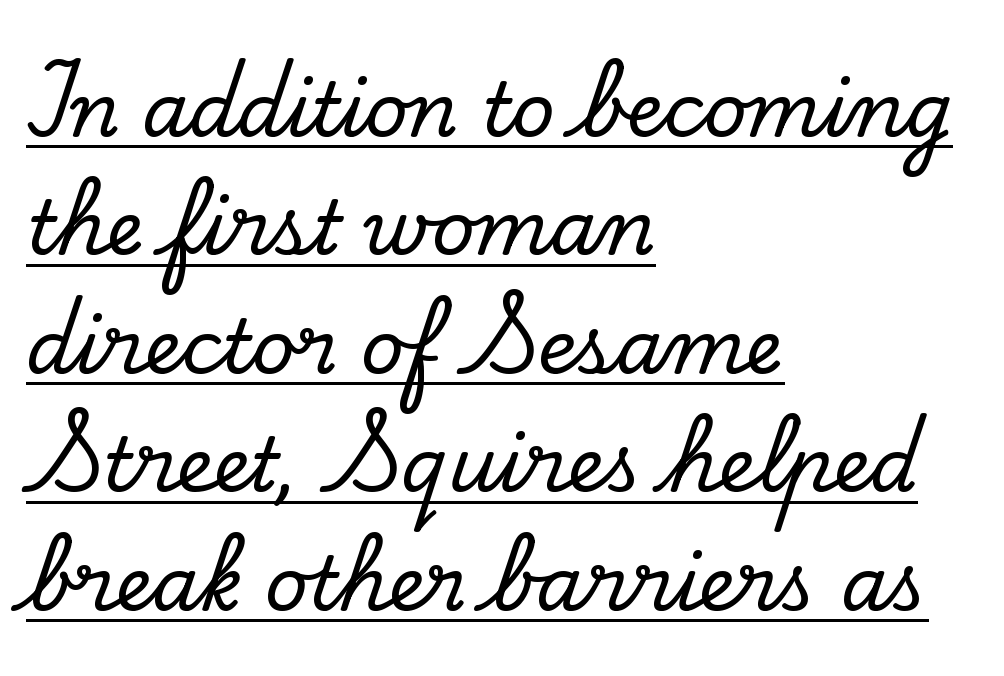
Q: Is the text italic (slanted)? A: Yes.
Q: Is the typeface a serif or a sans-serif typeface? A: Serif.
Q: Is the text underlined? A: Yes.
Q: How is the paragraph aligned? A: Left-aligned.
Q: Is the spacing between letters normal or unusually wide? A: Normal.
Q: Is the spacing between lines tight, normal or loose? A: Normal.
Q: Width (condensed, normal, or wide)? A: Normal.
Q: Stroke contrast? A: Low.
Q: x-height? A: Small.
Q: Monospaced? A: No.
